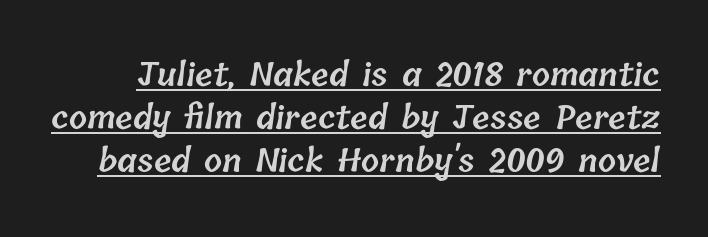
{"bold": "semi", "weight": "semibold", "width": "normal", "stroke_contrast": "low", "x_height": "medium", "monospaced": "no", "underline": "yes", "line_spacing": "normal", "line_spacing_ratio": 1.35, "letter_spacing": "normal", "letter_spacing_em": 0.0, "glyph_px": 32}
